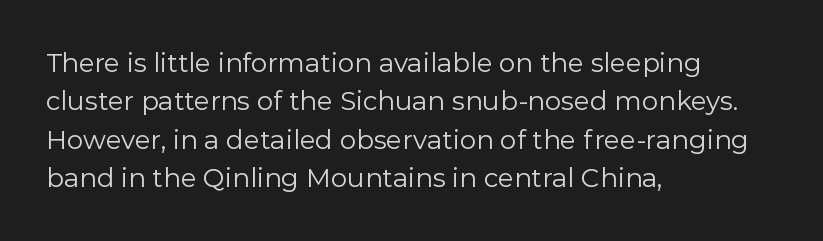
{"italic": "no", "bold": "no", "underline": "no", "align": "left", "line_spacing": "normal", "line_spacing_ratio": 1.48, "letter_spacing": "normal", "letter_spacing_em": 0.0, "glyph_px": 26}
